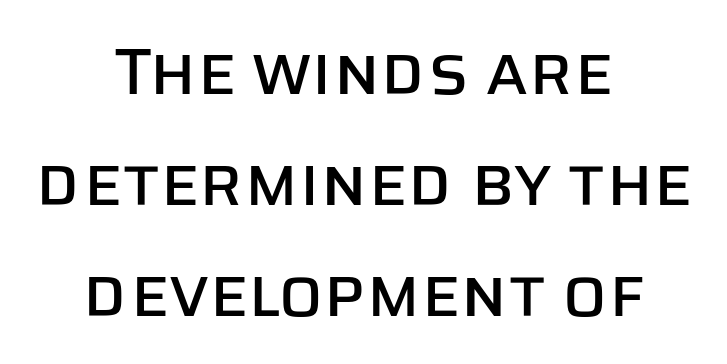
Designer's note — italics off, roman on. This sample uses a sans-serif face. The gap between lines stays unmarked. Compared with typical paragraphs, the rows here are spaced about the same. Between one letter and the next there's only the usual sliver of space.
